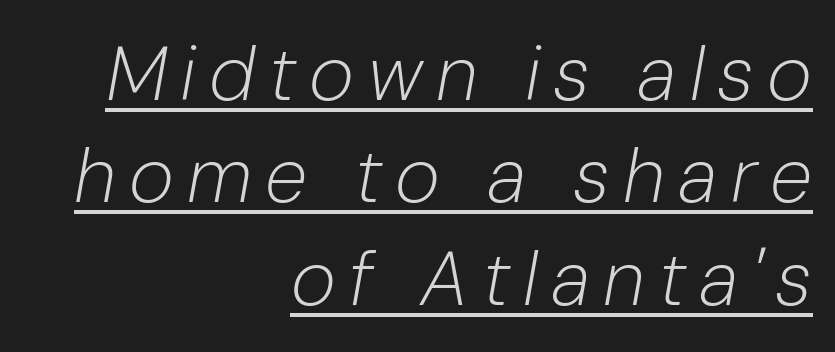
The face used here has a pronounced slope to its letters. Which margin do the lines hug? The right one — the left edge is uneven. The line-height multiplier appears to be the usual default. The weight would be labelled regular, book, light, or lighter still. You could not count columns in this text — the font is proportionally spaced. Honestly, the underline is the first thing you notice here.
